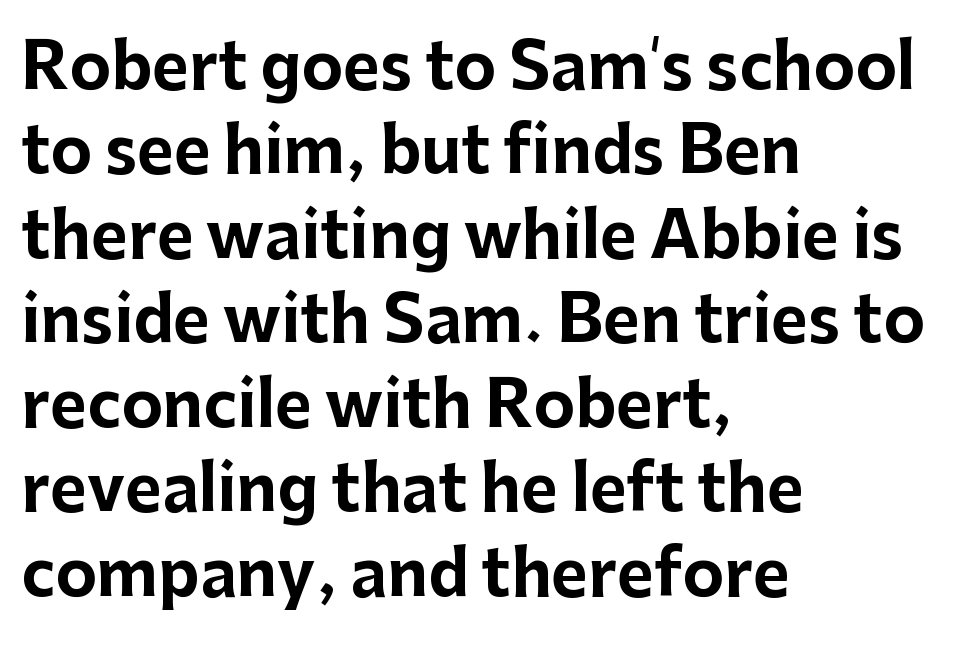
The font's upright variant was chosen for this text. The space directly below the letters is spotless. The letters are bold, with thick, heavy strokes. Compared with typical paragraphs, the rows here are spaced about the same.
